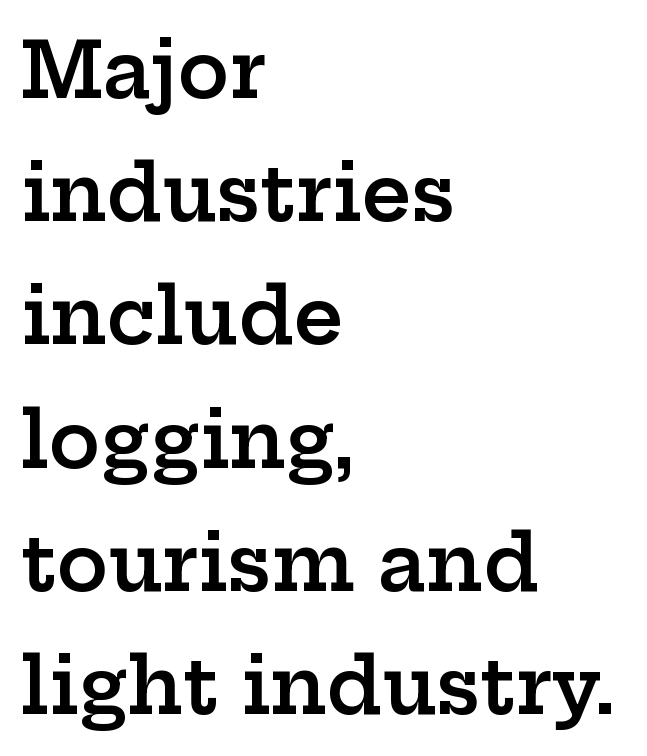
{"serif": "yes", "italic": "no", "bold": "semi", "weight": "semibold", "width": "wide", "stroke_contrast": "low", "x_height": "medium", "monospaced": "no", "underline": "no", "align": "left", "line_spacing": "normal", "line_spacing_ratio": 1.6, "letter_spacing": "normal", "letter_spacing_em": 0.0, "glyph_px": 77}
